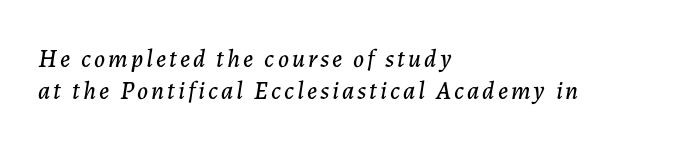
The image shows 25 px text type, italic (leaning right); set left-aligned, normal line spacing (1.28x), not underlined.
